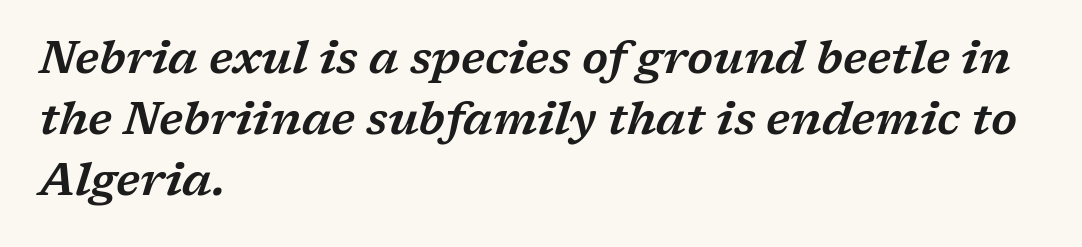
{"serif": "yes", "italic": "yes", "lean": "right", "slant_degrees": 17, "width": "wide", "stroke_contrast": "low", "x_height": "medium", "monospaced": "no", "underline": "no", "align": "left", "line_spacing": "normal", "line_spacing_ratio": 1.36, "letter_spacing": "normal", "letter_spacing_em": 0.0, "glyph_px": 45}
